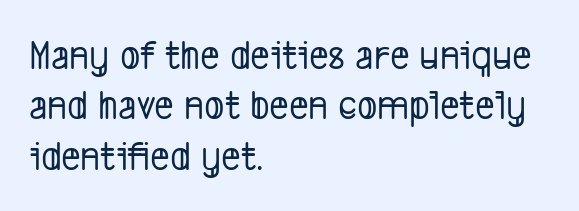
{"serif": "no", "width": "condensed", "stroke_contrast": "low", "x_height": "medium", "monospaced": "no", "underline": "no", "align": "left", "line_spacing_ratio": 1.2, "letter_spacing": "normal", "letter_spacing_em": 0.0, "glyph_px": 42}
